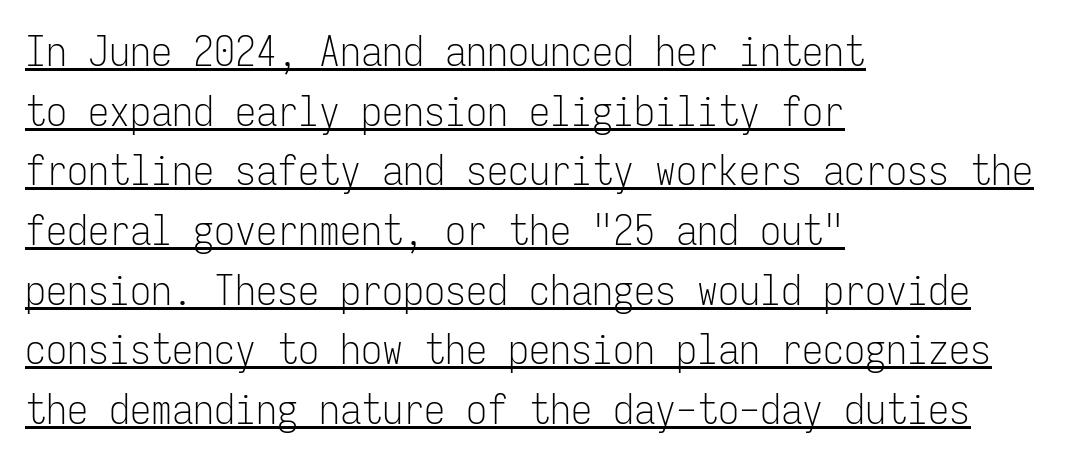
This reads as an unemphasized weight, regular at the heaviest. Caption: standard tracking, unaltered. Each line of the rendering has a horizontal stroke beneath the glyphs. Fixed-width glyphs throughout — classic coding-font behaviour.
